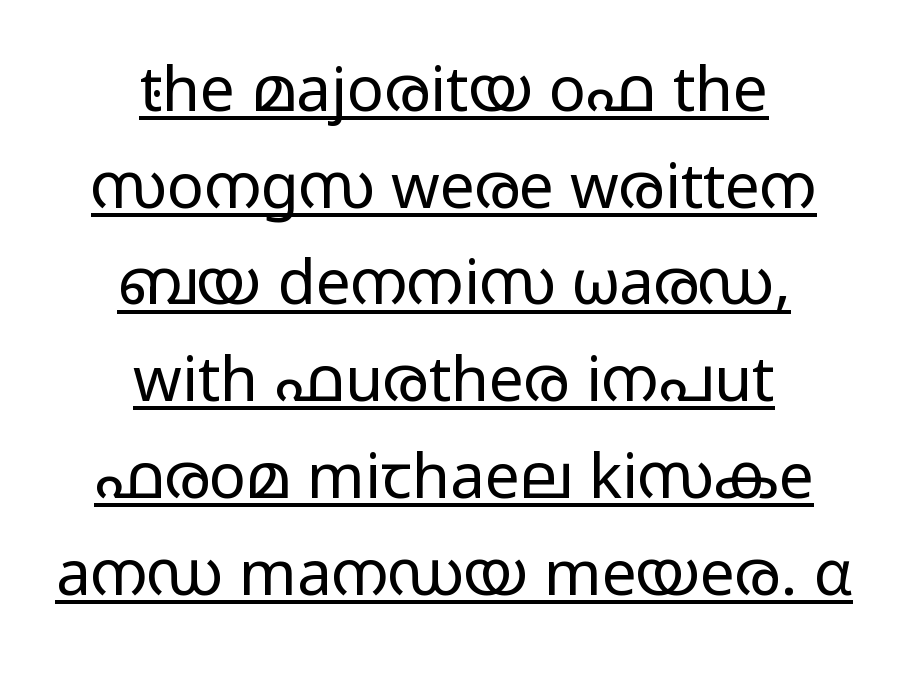
The image shows 62 px regular-weight, wide sans-serif type, upright; set centered, normal line spacing (1.56x), normal letter spacing, underlined; low stroke contrast and a medium x-height.
